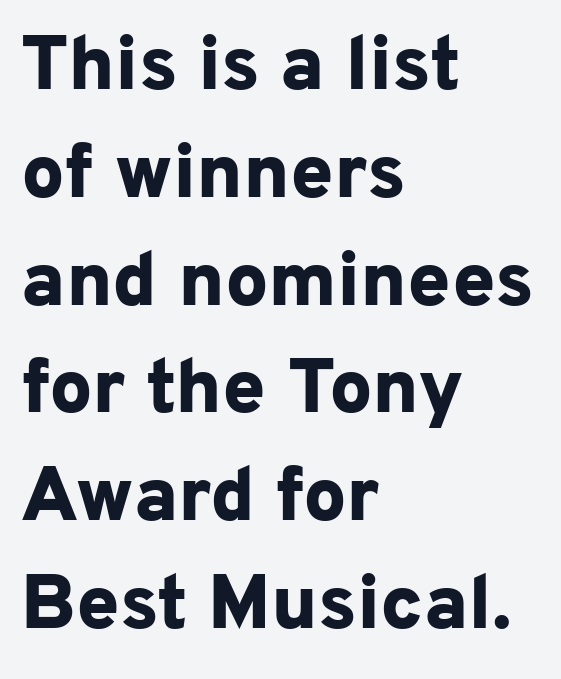
The image shows 77 px bold sans-serif type, upright; set left-aligned, normal line spacing (1.4x), normal letter spacing, not underlined; low stroke contrast and a medium x-height.
